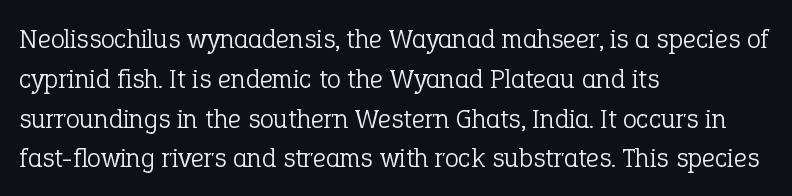
Q: Is the text bold? A: No.
Q: Is the text italic (slanted)? A: No, it is upright.
Q: Is the typeface a serif or a sans-serif typeface? A: Serif.
Q: Is the text underlined? A: No.
Q: How is the paragraph aligned? A: Left-aligned.
Q: Is the spacing between letters normal or unusually wide? A: Normal.
Q: Is the spacing between lines tight, normal or loose? A: Normal.
Q: Width (condensed, normal, or wide)? A: Normal.
Q: Stroke contrast? A: Low.
Q: x-height? A: Medium.
Q: Monospaced? A: No.
